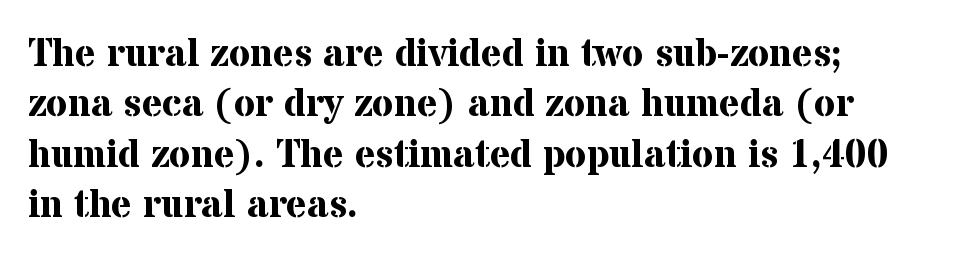
Q: Is the text bold? A: Yes.
Q: Is the text italic (slanted)? A: No, it is upright.
Q: Is the typeface a serif or a sans-serif typeface? A: Serif.
Q: Is the text underlined? A: No.
Q: How is the paragraph aligned? A: Left-aligned.
Q: Is the spacing between letters normal or unusually wide? A: Normal.
Q: Is the spacing between lines tight, normal or loose? A: Normal.
Q: Width (condensed, normal, or wide)? A: Normal.
Q: Stroke contrast? A: Medium.
Q: x-height? A: Medium.
Q: Monospaced? A: No.
